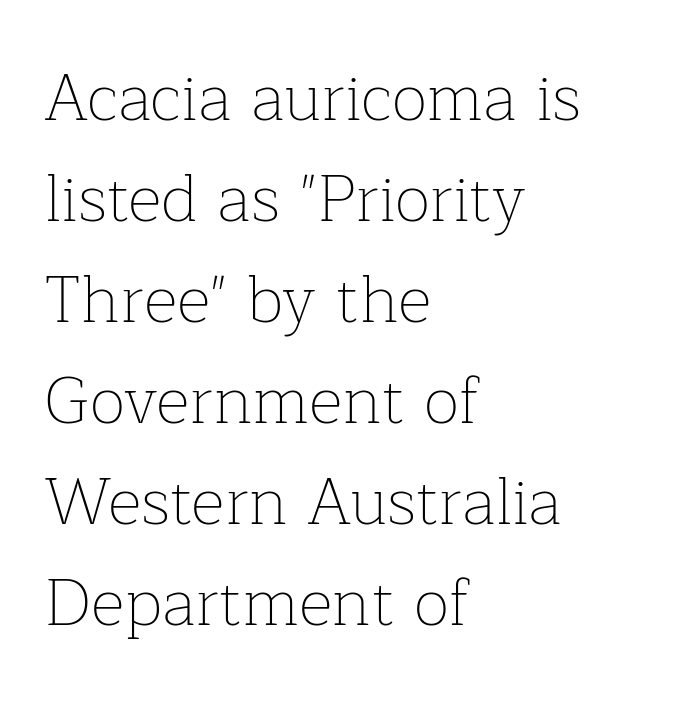
The image shows 66 px thin serif type, upright; set left-aligned, normal line spacing (1.53x), normal letter spacing, not underlined; low stroke contrast and a medium x-height.
